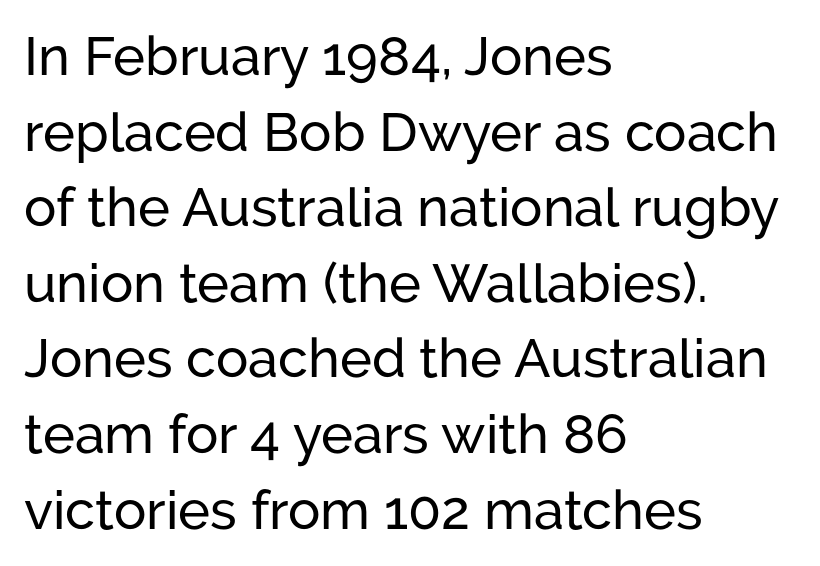
The image shows 54 px sans-serif type, upright; set left-aligned, normal line spacing (1.4x), normal letter spacing, not underlined; low stroke contrast and a medium x-height.
